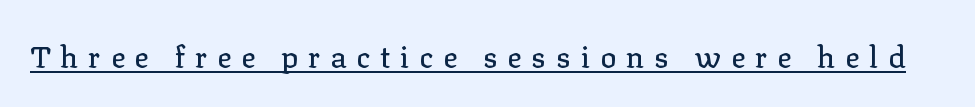
{"serif": "yes", "italic": "no", "width": "normal", "stroke_contrast": "low", "x_height": "medium", "monospaced": "no", "underline": "yes", "letter_spacing": "wide", "letter_spacing_em": 0.33, "glyph_px": 30}
